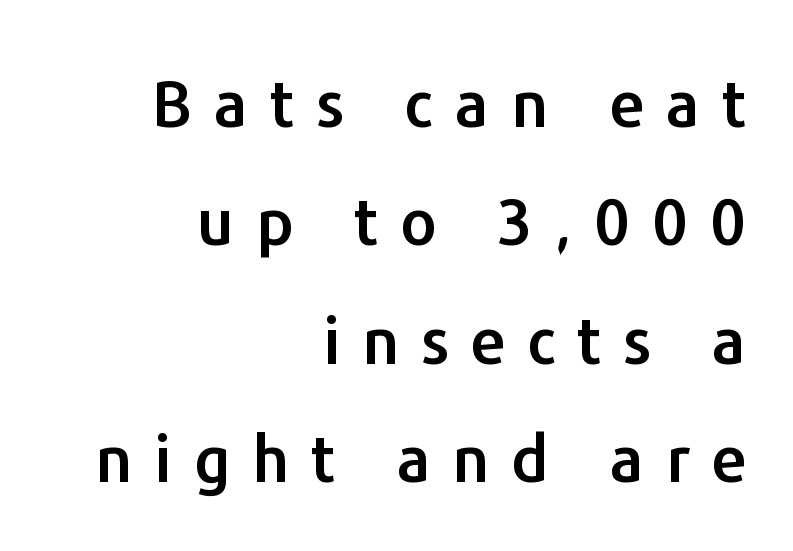
Q: Is the text italic (slanted)? A: No, it is upright.
Q: Is the typeface a serif or a sans-serif typeface? A: Sans-serif.
Q: Is the text underlined? A: No.
Q: How is the paragraph aligned? A: Right-aligned.
Q: Is the spacing between letters normal or unusually wide? A: Unusually wide.
Q: Width (condensed, normal, or wide)? A: Normal.
Q: Stroke contrast? A: Low.
Q: x-height? A: Medium.
Q: Monospaced? A: No.
